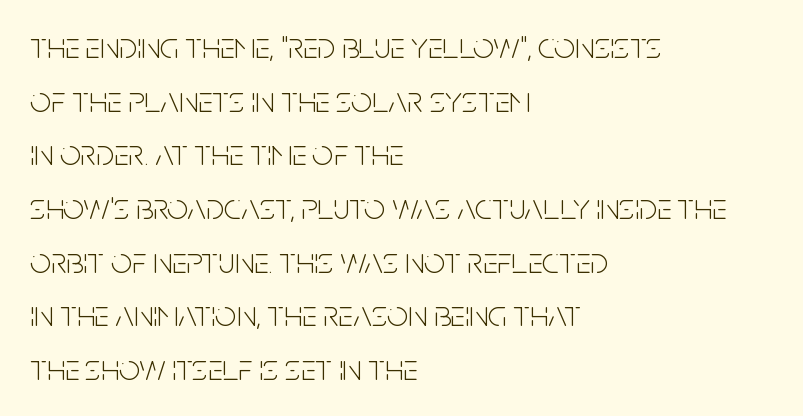
The image shows 37 px light, condensed sans-serif type, upright; set left-aligned, normal line spacing (1.45x), normal letter spacing, not underlined; low stroke contrast and a large x-height.
